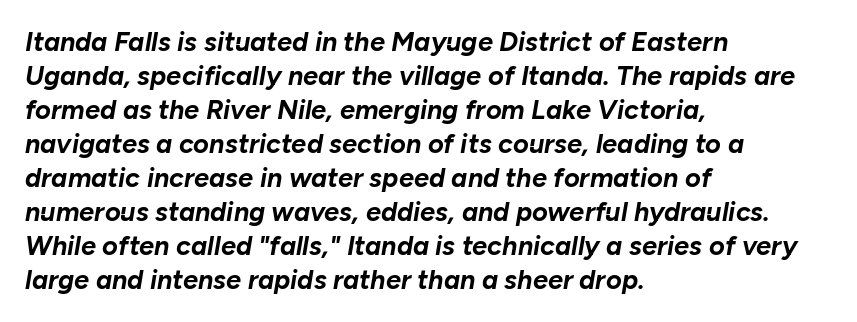
The image shows 27 px bold type, italic (leaning right); set left-aligned, normal line spacing (1.26x), normal letter spacing, not underlined.
